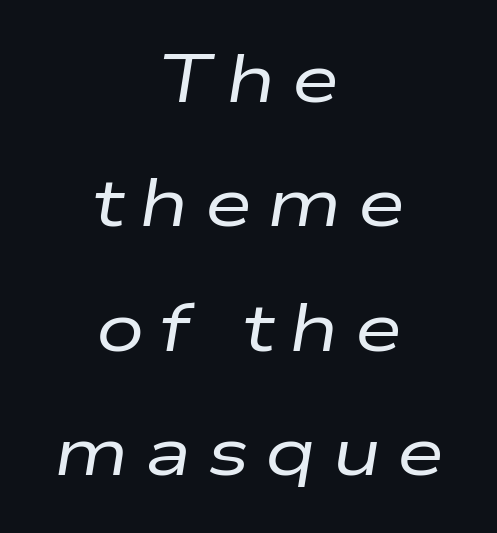
{"italic": "yes", "lean": "right", "slant_degrees": 9, "bold": "no", "weight": "regular", "width": "wide", "stroke_contrast": "low", "x_height": "medium", "monospaced": "no", "underline": "no", "align": "center", "line_spacing_ratio": 1.83, "letter_spacing": "wide", "letter_spacing_em": 0.23, "glyph_px": 68}
